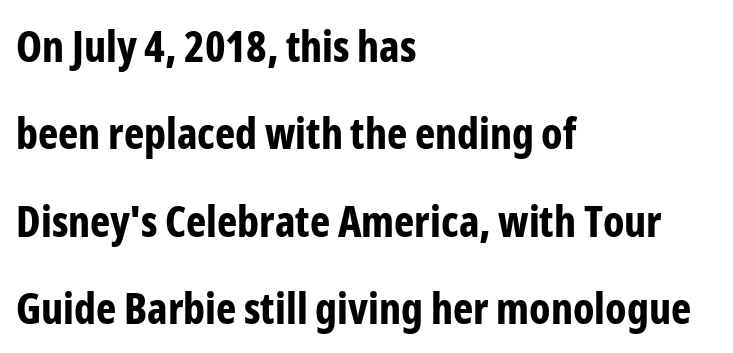
Decoration check: the copy has no underline. The face used here is rendered with its standard letterfit. Do the characters align in a grid? No, the font is proportional. The typesetter chose a ragged-right arrangement here.
